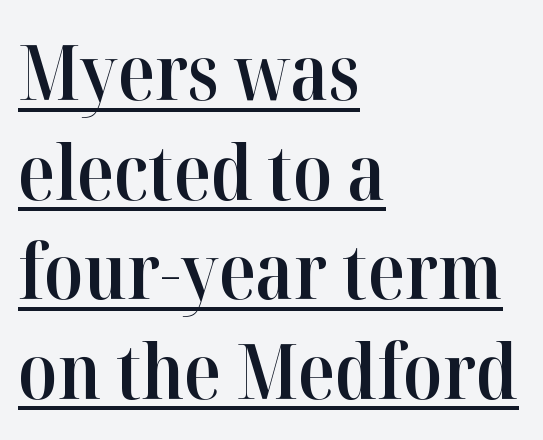
{"serif": "yes", "italic": "no", "bold": "semi", "weight": "semibold", "width": "normal", "stroke_contrast": "high", "x_height": "medium", "monospaced": "no", "underline": "yes", "align": "left", "line_spacing": "normal", "line_spacing_ratio": 1.31, "letter_spacing": "normal", "letter_spacing_em": 0.0, "glyph_px": 76}
